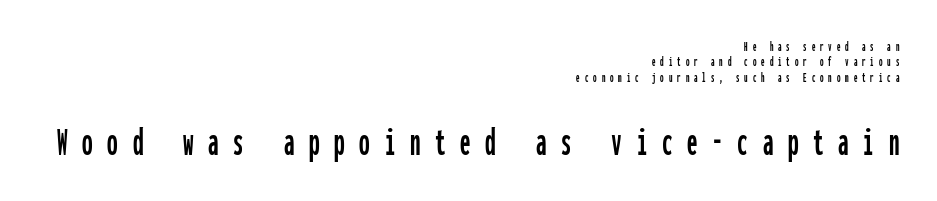
Q: Is the text italic (slanted)? A: No, it is upright.
Q: Is the typeface a serif or a sans-serif typeface? A: Sans-serif.
Q: Is the text underlined? A: No.
Q: How is the paragraph aligned? A: Right-aligned.
Q: Is the spacing between letters normal or unusually wide? A: Unusually wide.
Q: Is the spacing between lines tight, normal or loose? A: Tight.
Q: Which block of text is set in a larger size, the first (top) or the second (bottom)? A: The second (bottom) one.
Q: Width (condensed, normal, or wide)? A: Condensed.
Q: Stroke contrast? A: Low.
Q: x-height? A: Medium.
Q: Monospaced? A: Yes.
